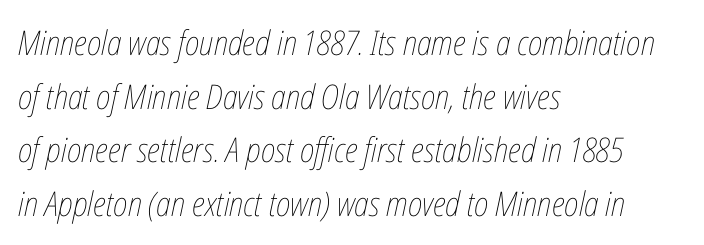
Visually the block forms a straight wall on the left and a jagged coastline on the right. There's an unmistakable incline to the writing here. The rendering uses natural spacing where letterforms have individual widths. How are the letters spaced? Ordinarily, with no added tracking. Normally led — the rows are evenly, conventionally spaced. The weight tops out at a normal text grade.
